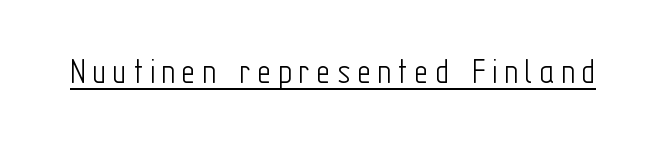
Each stroke keeps to a modest, everyday thickness or less. Character widths vary here, with narrow letters taking less room than wide ones. A continuous stroke trails under the words, as in a hyperlink. The type family on display is of the sans-serif kind.
